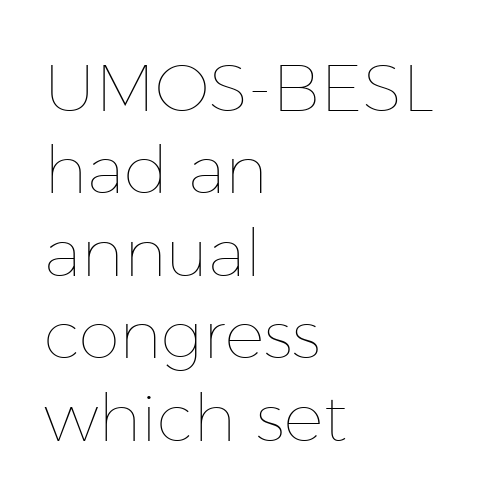
The tracking reads as untouched default to a designer's eye. The paragraph has a hard left edge and a soft right edge. Stems and bowls with no extra thickness — not bold. When letters stand straight like this, we call the style roman or upright. A typesetter would call this proportional, since set widths differ per character. Lines of text with bare space underneath.
